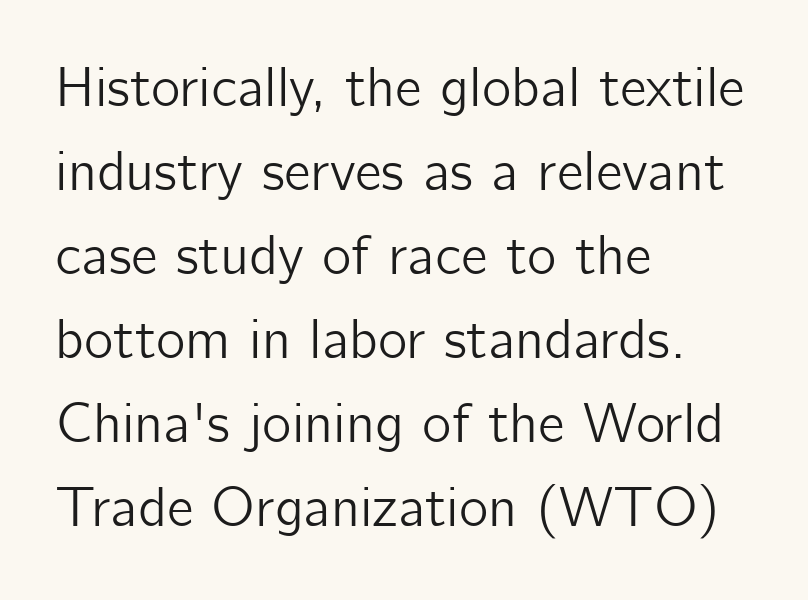
{"serif": "no", "italic": "no", "width": "normal", "stroke_contrast": "low", "x_height": "medium", "monospaced": "no", "underline": "no", "align": "left", "line_spacing": "normal", "line_spacing_ratio": 1.5, "letter_spacing": "normal", "letter_spacing_em": 0.0, "glyph_px": 56}
